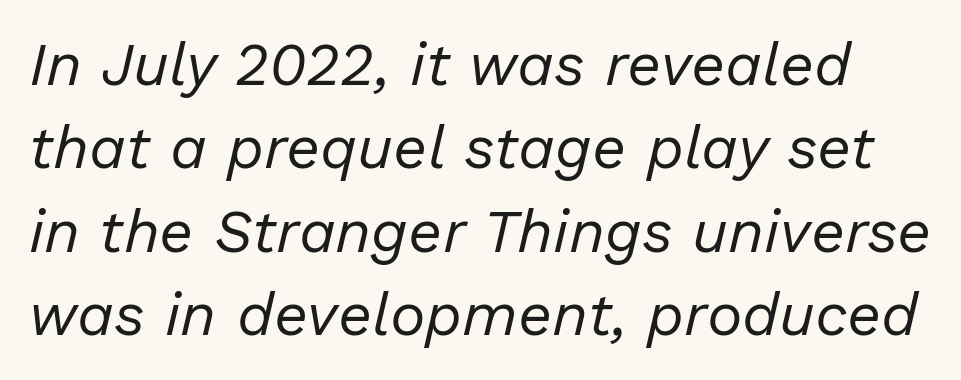
The letterforms sit shoulder to shoulder at normal distance. Stems and bowls with no extra thickness — not bold. Honestly, there is no underline to notice here at all. Style check: oblique. The passage shown is typed in a proportional face where columns would drift.
